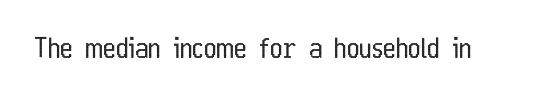
Q: Is the text bold? A: No.
Q: Is the text italic (slanted)? A: No, it is upright.
Q: Is the text underlined? A: No.
Q: Is the spacing between letters normal or unusually wide? A: Normal.
